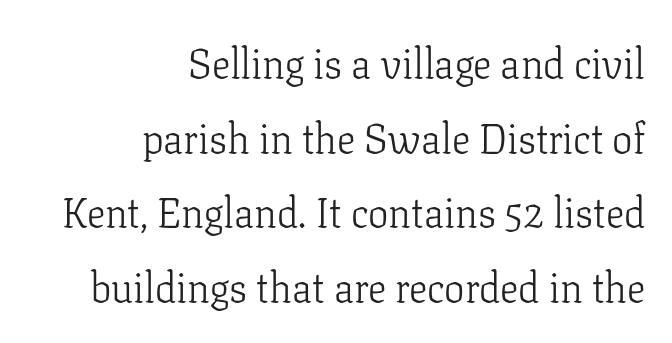
The specimen reads as upright at a glance. Unbolded letterforms with no extra heft. What kind of face is this? One with serifs. Compared with typical body copy, the letter spacing here is the same.
